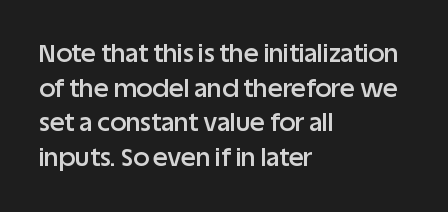
{"italic": "no", "bold": "semi", "underline": "no", "align": "left", "line_spacing": "normal", "line_spacing_ratio": 1.39, "letter_spacing": "normal", "letter_spacing_em": 0.0, "glyph_px": 25}
